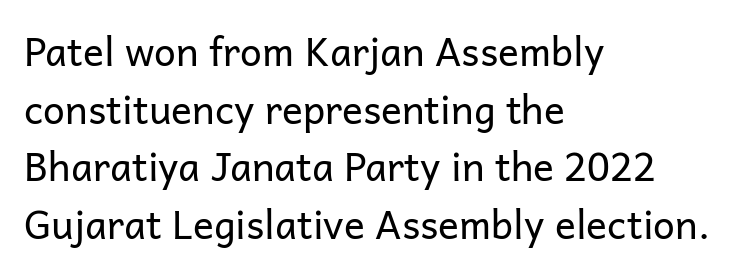
{"serif": "no", "italic": "no", "bold": "no", "weight": "regular", "width": "normal", "stroke_contrast": "low", "x_height": "medium", "monospaced": "no", "underline": "no", "align": "left", "line_spacing": "normal", "line_spacing_ratio": 1.48, "letter_spacing": "normal", "letter_spacing_em": 0.0, "glyph_px": 39}
